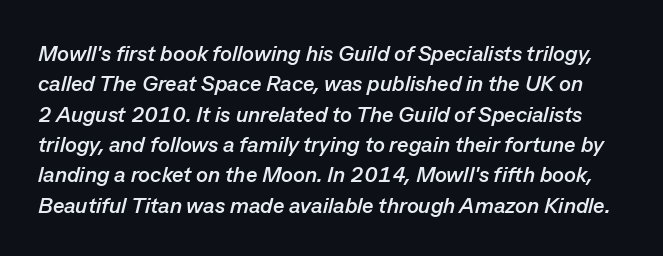
The horizontal fit of the characters is conventional and even. Chunky letters — that's bold for sure. If you drew a line through each stem, it would be angled. Each row of text sits above clean, open space. Interline gaps are of average width in this sample.
